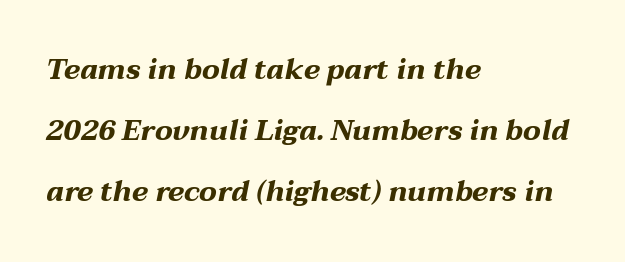
Q: Is the text bold? A: Yes.
Q: Is the text italic (slanted)? A: Yes, it leans right by about 12 degrees.
Q: Is the text underlined? A: No.
Q: How is the paragraph aligned? A: Left-aligned.
Q: Is the spacing between letters normal or unusually wide? A: Normal.
Q: Is the spacing between lines tight, normal or loose? A: Loose.
Q: Width (condensed, normal, or wide)? A: Wide.
Q: Stroke contrast? A: Medium.
Q: x-height? A: Medium.
Q: Monospaced? A: No.
